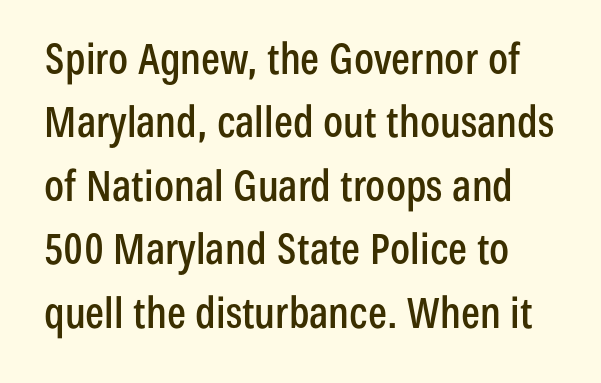
{"serif": "no", "italic": "no", "width": "condensed", "stroke_contrast": "low", "x_height": "medium", "monospaced": "no", "underline": "no", "line_spacing": "normal", "line_spacing_ratio": 1.51, "letter_spacing": "normal", "letter_spacing_em": 0.0, "glyph_px": 42}
